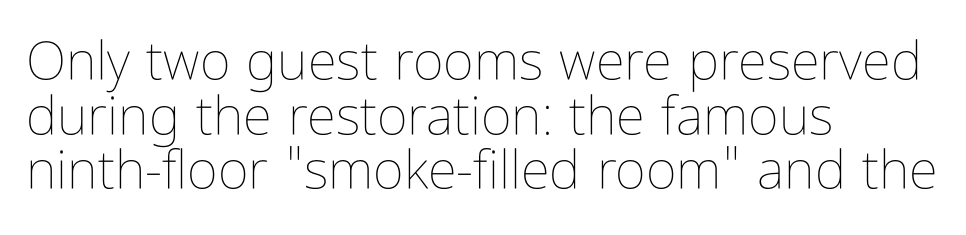
The image shows 53 px thin, condensed type, upright; set left-aligned, tight line spacing (1.03x), normal letter spacing, not underlined; low stroke contrast and a medium x-height.
